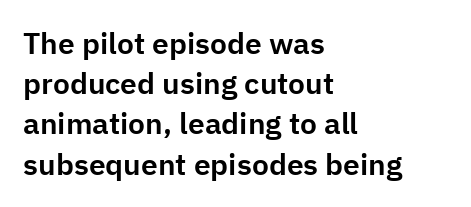
A typesetter would mark this as roman, not italic. The ragged edge is on the right, which tells us the setting is flush left. The lines sit at an ordinary, default distance from one another. The face used here is a sans, in the tradition of grotesques and geometrics.
